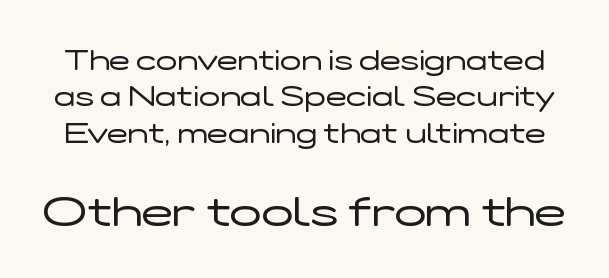
Ink coverage per letter is moderate at most. Block two is the big one; block one sits smaller above it. Each new line begins a customary step beneath the previous one. This sample uses plain, unmodified letter spacing. Each letter keeps its own natural width here, so spacing adapts to shape. The string is rendered with underlining switched off.
